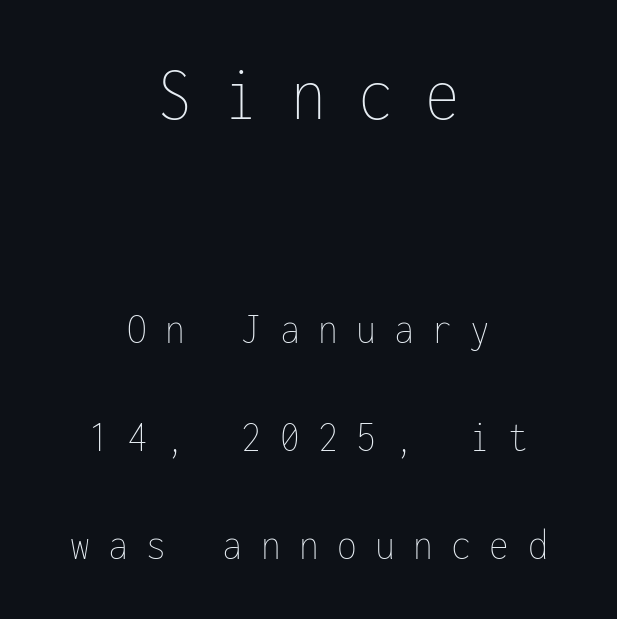
The image shows 79 px thin, condensed type, upright, monospaced; set centered, loose line spacing (2.4x), unusually wide letter spacing (+0.41 em), not underlined; the first (top) block is 1.76x larger; low stroke contrast and a medium x-height.
